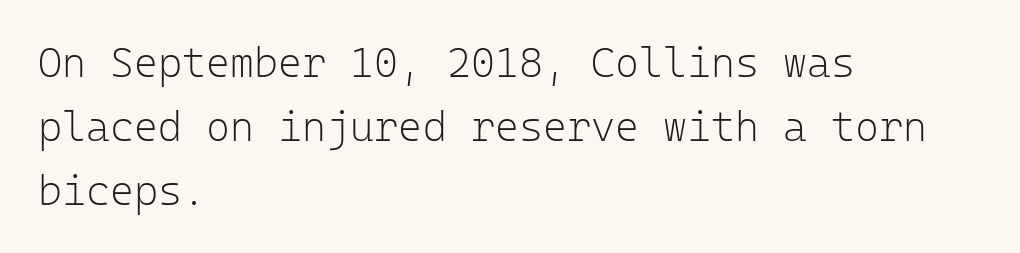
Think of a typewriter: that constant character pitch is what you see here. Left-aligned paragraph, ragged on the right. The specimen reads as upright at a glance. Weight: regular or lighter. This sample uses a sans-serif face.
